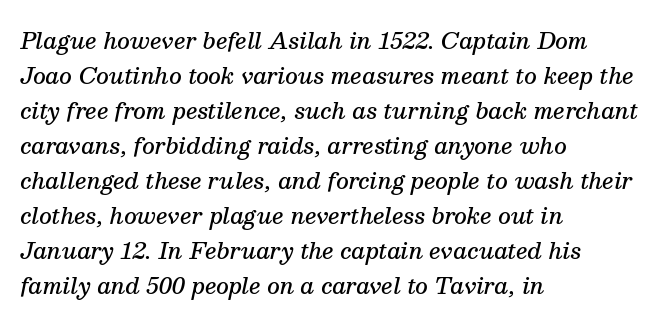
The image shows 22 px text type, italic (leaning right); set left-aligned, normal line spacing (1.59x), normal letter spacing, not underlined.
